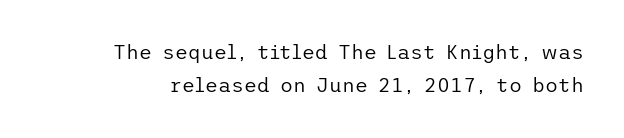
Q: Is the text bold? A: No.
Q: Is the text italic (slanted)? A: No, it is upright.
Q: Is the text underlined? A: No.
Q: Is the spacing between letters normal or unusually wide? A: Normal.
Q: Is the spacing between lines tight, normal or loose? A: Normal.
